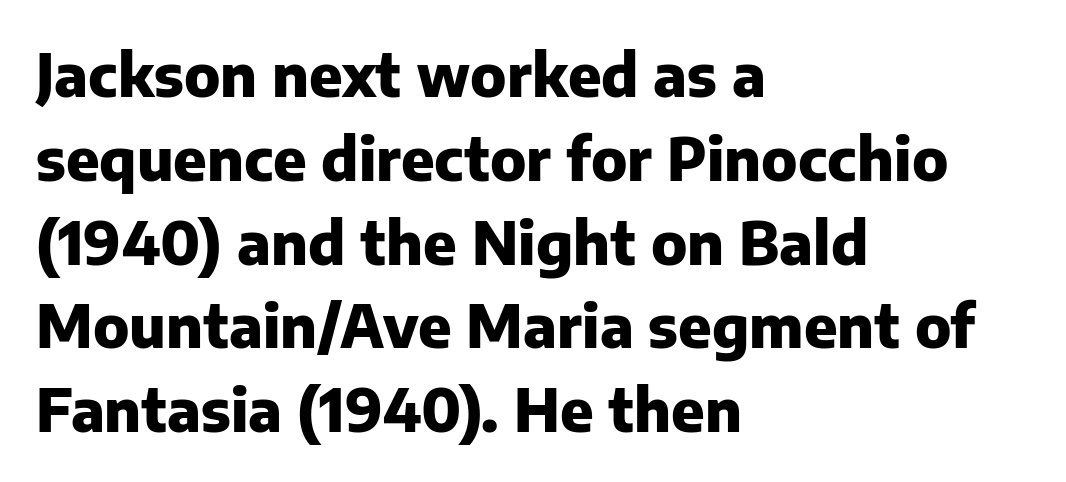
The image shows 59 px heavy sans-serif type, upright; set left-aligned, normal line spacing (1.42x), normal letter spacing, not underlined; low stroke contrast and a medium x-height.
